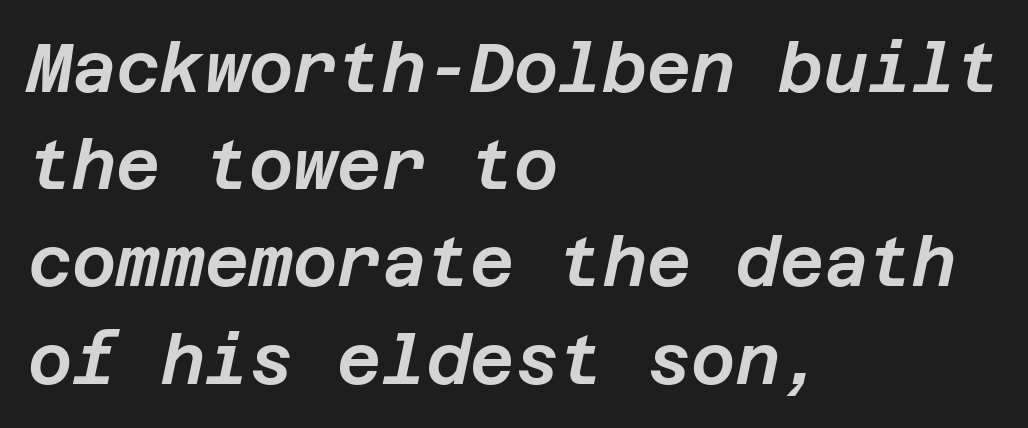
The image shows 68 px text type, italic (leaning right); set left-aligned, normal line spacing (1.43x), normal letter spacing, not underlined; low stroke contrast and a large x-height.
